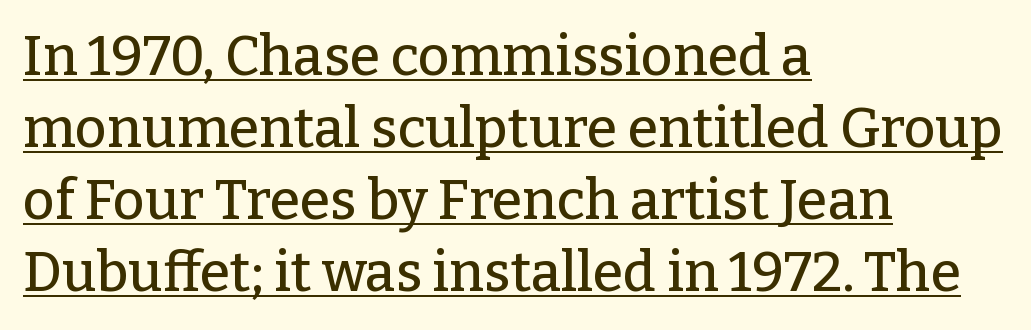
The image shows 55 px serif type, upright; set left-aligned, normal line spacing (1.31x), normal letter spacing, underlined; low stroke contrast and a medium x-height.
